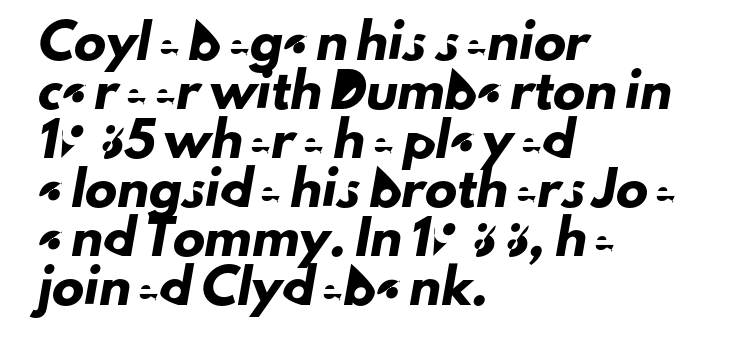
Q: Is the typeface a serif or a sans-serif typeface? A: Sans-serif.
Q: Is the text underlined? A: No.
Q: How is the paragraph aligned? A: Left-aligned.
Q: Is the spacing between letters normal or unusually wide? A: Normal.
Q: Is the spacing between lines tight, normal or loose? A: Normal.
Q: Width (condensed, normal, or wide)? A: Normal.
Q: Stroke contrast? A: Low.
Q: x-height? A: Small.
Q: Monospaced? A: No.
